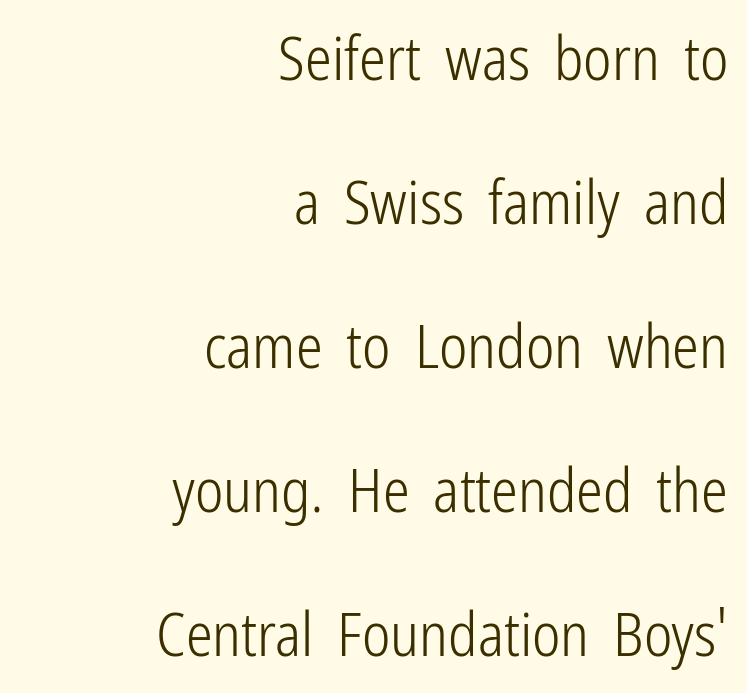
Summary of weight: not heavy and not bold. Tracking here is standard; glyphs follow each other at the usual distance. Ascenders rise straight up at ninety degrees. A bare baseline throughout the passage. The letters advance in unequal steps, a hallmark of proportional type.
